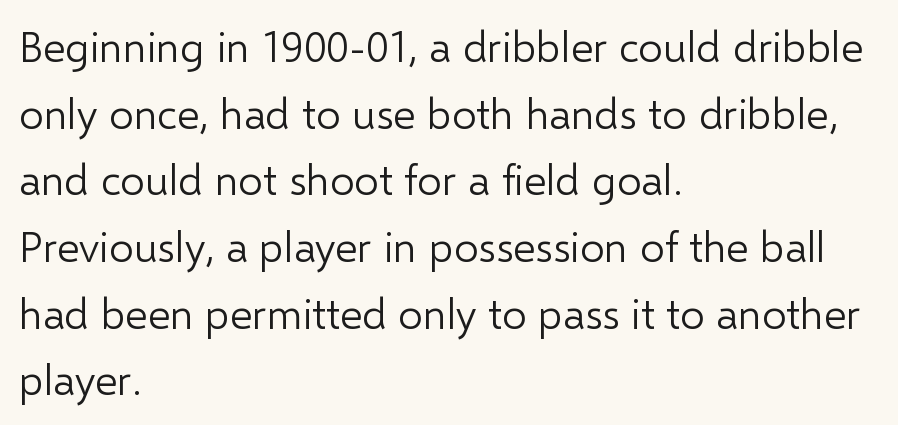
{"serif": "no", "italic": "no", "bold": "no", "weight": "light", "width": "normal", "stroke_contrast": "low", "x_height": "medium", "monospaced": "no", "underline": "no", "align": "left", "line_spacing": "normal", "line_spacing_ratio": 1.55, "letter_spacing": "normal", "letter_spacing_em": 0.0, "glyph_px": 43}
